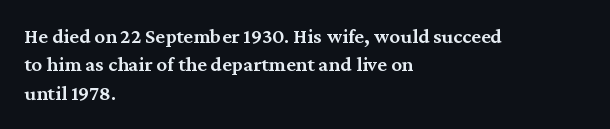
The lines are quadded left. Quick note: not italic, upright. Heft: intermediate — a semibold. Letter spacing: default. Each row of text sits above clean, open space.
